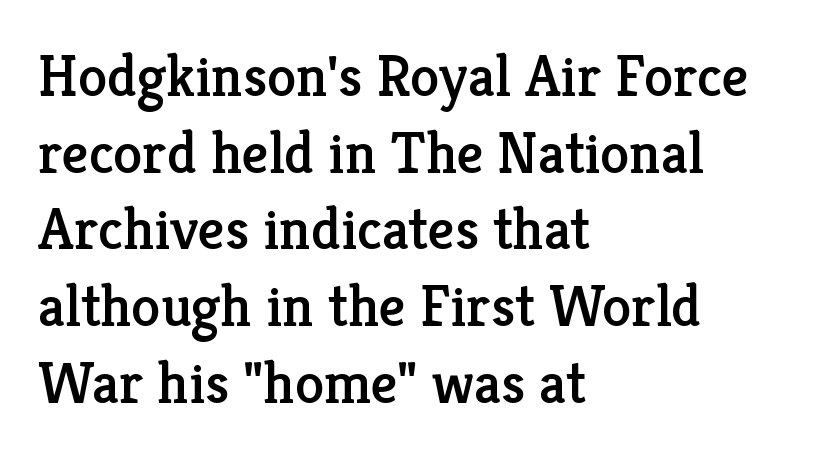
Caption: standard tracking, unaltered. Clear beneath every line of the passage. The rows are spaced the way most documents space them. All the whitespace from short lines collects on the right.
